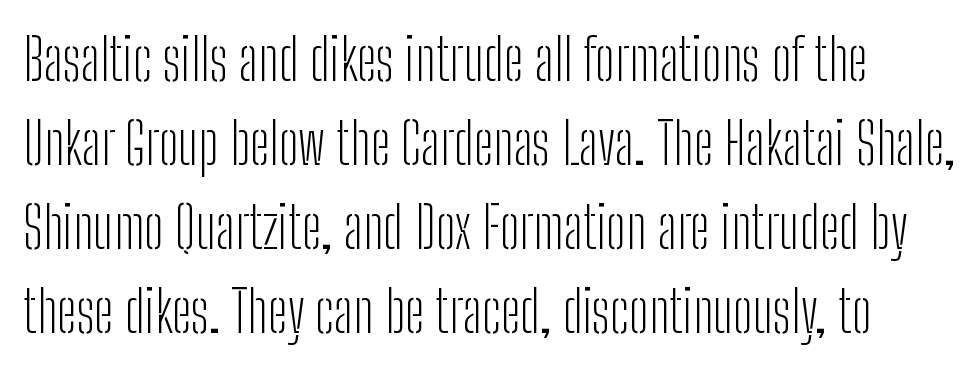
{"serif": "no", "italic": "no", "bold": "no", "weight": "light", "width": "condensed", "stroke_contrast": "low", "x_height": "medium", "monospaced": "no", "underline": "no", "line_spacing": "normal", "line_spacing_ratio": 1.45, "letter_spacing": "normal", "letter_spacing_em": 0.0, "glyph_px": 58}
